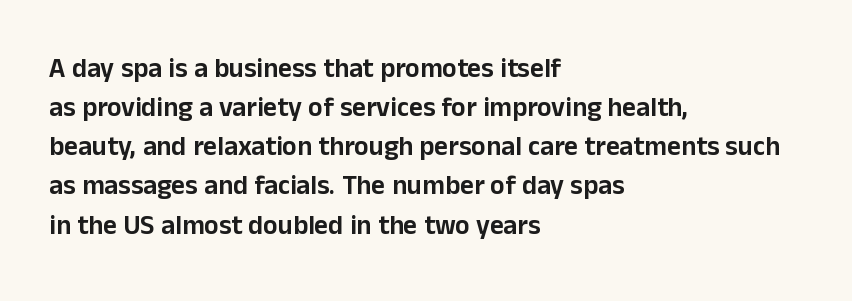
The image shows 27 px text type, upright; set left-aligned, normal line spacing (1.45x), normal letter spacing, not underlined.
